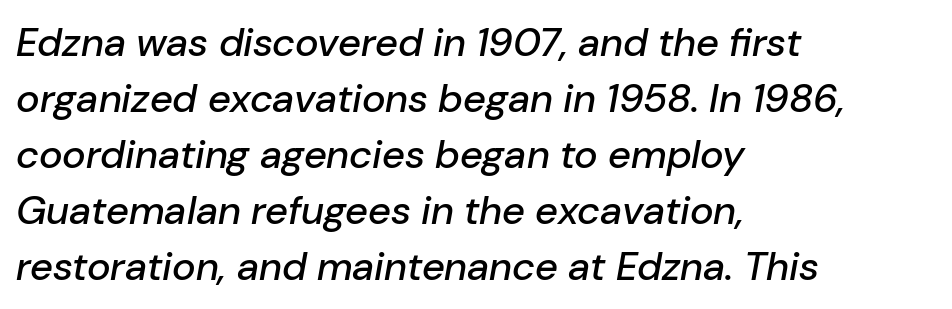
What stands out about the letter spacing? Nothing — it is the standard amount. Is the block centered? No — it sits flush against the left margin. The vertical gap from one line to the next is medium. Honestly, there is no underline to notice here at all.
